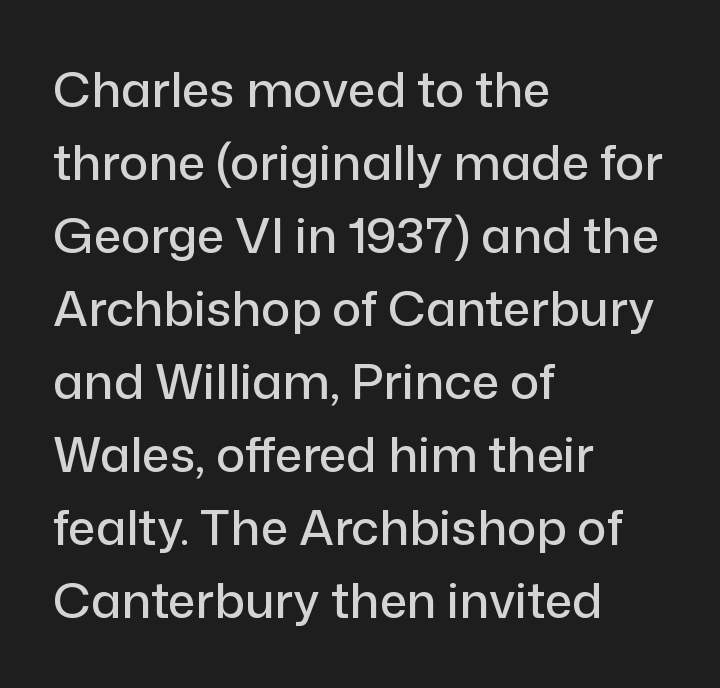
The image shows 49 px sans-serif type, upright; set left-aligned, normal line spacing (1.49x), normal letter spacing, not underlined; low stroke contrast and a medium x-height.
